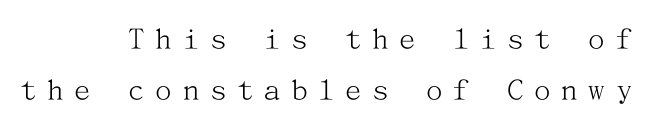
The image shows 33 px light serif type, upright; set right-aligned, normal line spacing (1.56x), unusually wide letter spacing (+0.32 em), not underlined; medium stroke contrast and a medium x-height.
